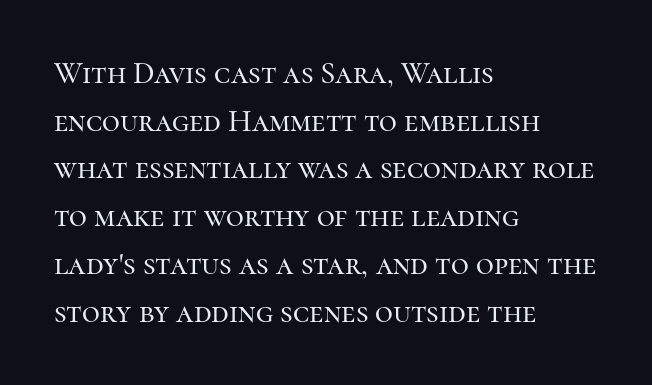
The image shows 31 px serif type, upright; set left-aligned, normal line spacing (1.54x), normal letter spacing, not underlined; high stroke contrast and a medium x-height.
